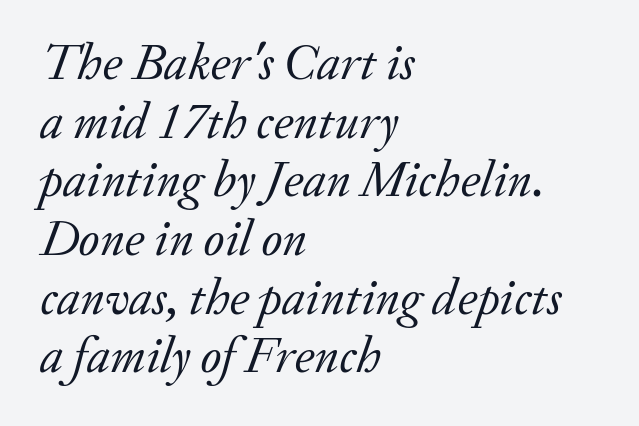
The image shows 51 px regular-weight serif type, italic (leaning right); set left-aligned, tight line spacing (1.15x), normal letter spacing, not underlined; low stroke contrast and a small x-height.
